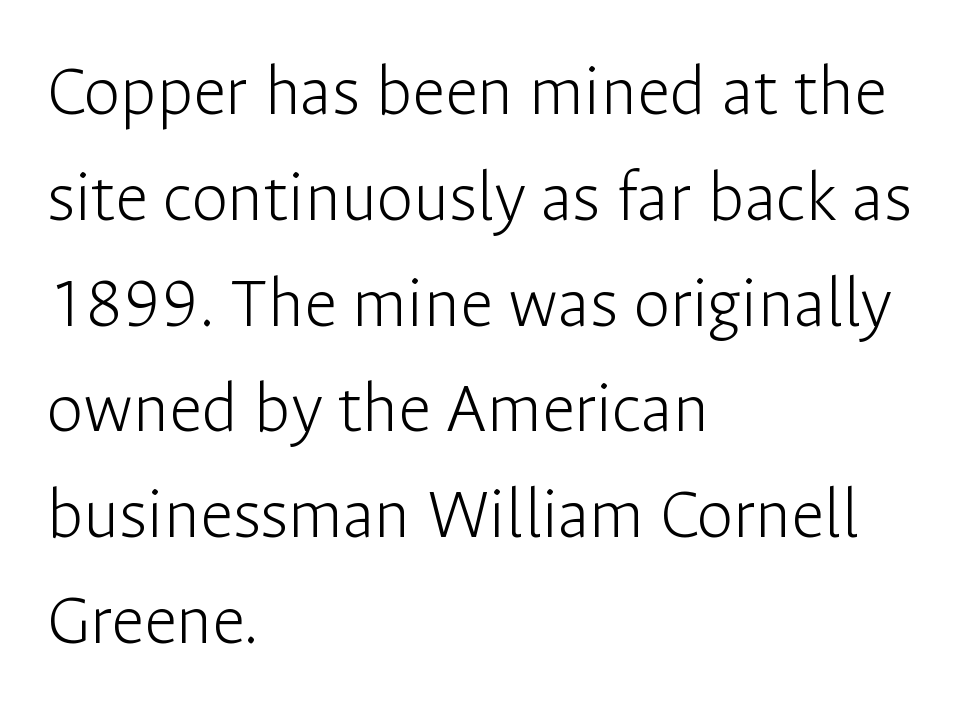
The image shows 74 px light sans-serif type, upright; set left-aligned, normal line spacing (1.43x), normal letter spacing, not underlined; low stroke contrast and a medium x-height.
